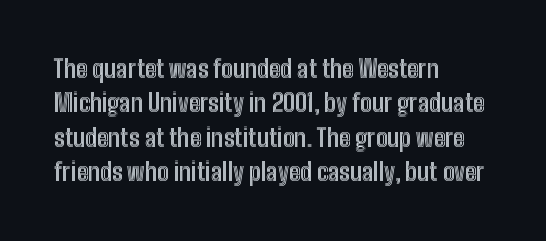
The rows are spaced the way most documents space them. Italic: no, the glyphs are upright roman. Reading down the block, your eye returns to a fixed left position each line. The words here are not underlined. Nothing unusual about the tracking: characters are spaced as the font intends.
